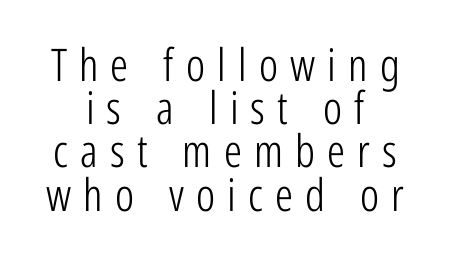
{"serif": "no", "italic": "no", "bold": "no", "weight": "light", "width": "condensed", "stroke_contrast": "low", "x_height": "medium", "monospaced": "no", "underline": "no", "align": "center", "line_spacing": "tight", "line_spacing_ratio": 0.96, "letter_spacing": "wide", "letter_spacing_em": 0.27, "glyph_px": 45}
